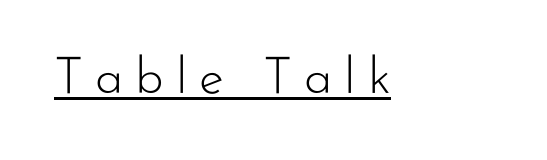
The image shows 51 px light sans-serif type, upright; set unusually wide letter spacing (+0.23 em), underlined; low stroke contrast and a small x-height.
